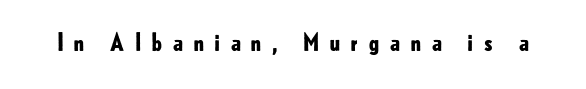
Q: Is the text bold? A: Yes.
Q: Is the text italic (slanted)? A: No, it is upright.
Q: Is the text underlined? A: No.
Q: Is the spacing between letters normal or unusually wide? A: Unusually wide.
